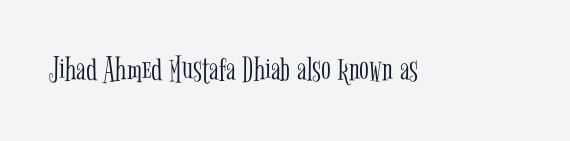
{"serif": "yes", "italic": "no", "bold": "no", "weight": "light", "width": "condensed", "stroke_contrast": "low", "x_height": "medium", "monospaced": "no", "underline": "no", "letter_spacing": "normal", "letter_spacing_em": 0.0, "glyph_px": 36}
